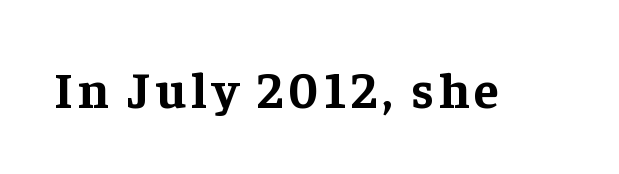
The image shows 51 px bold serif type, upright; set not underlined; low stroke contrast and a medium x-height.
